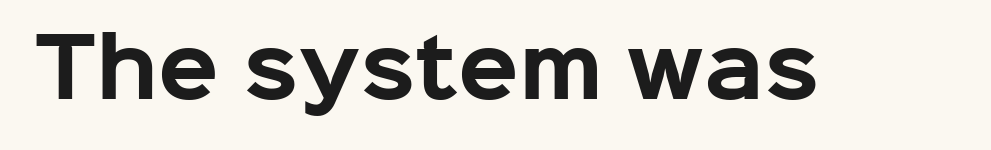
The type sits square on the baseline with zero lean. The letters advance in unequal steps, a hallmark of proportional type. A full-strength bold gives these letters their thick strokes. Serif or sans? Sans — the stroke terminals are bare. Look at the tracking — it's just the regular setting, nothing added. Each row of text sits above clean, open space.
